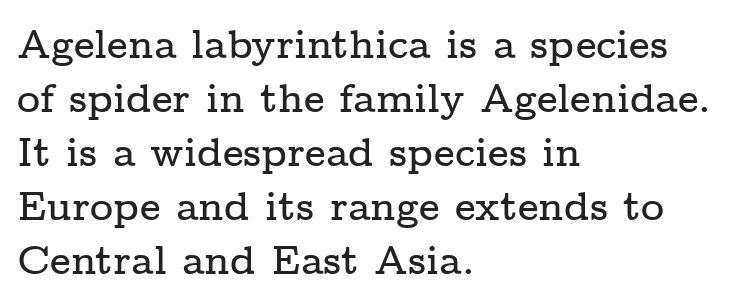
Q: Is the text italic (slanted)? A: No, it is upright.
Q: Is the typeface a serif or a sans-serif typeface? A: Serif.
Q: Is the text underlined? A: No.
Q: How is the paragraph aligned? A: Left-aligned.
Q: Is the spacing between letters normal or unusually wide? A: Normal.
Q: Is the spacing between lines tight, normal or loose? A: Normal.
Q: Width (condensed, normal, or wide)? A: Wide.
Q: Stroke contrast? A: Low.
Q: x-height? A: Medium.
Q: Monospaced? A: No.
